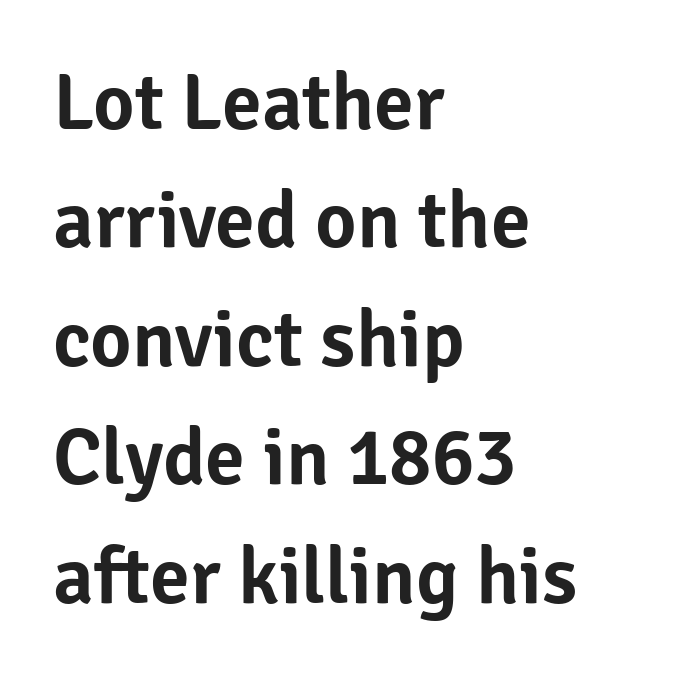
Q: Is the text italic (slanted)? A: No, it is upright.
Q: Is the typeface a serif or a sans-serif typeface? A: Sans-serif.
Q: Is the text underlined? A: No.
Q: How is the paragraph aligned? A: Left-aligned.
Q: Is the spacing between letters normal or unusually wide? A: Normal.
Q: Is the spacing between lines tight, normal or loose? A: Normal.
Q: Width (condensed, normal, or wide)? A: Normal.
Q: Stroke contrast? A: Low.
Q: x-height? A: Medium.
Q: Monospaced? A: No.
